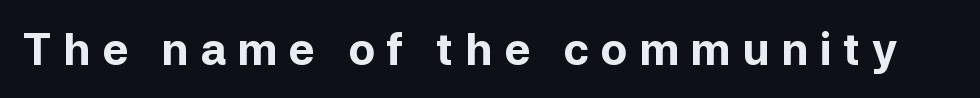
The image shows 44 px bold sans-serif type, upright; set unusually wide letter spacing (+0.26 em), not underlined; low stroke contrast and a medium x-height.
